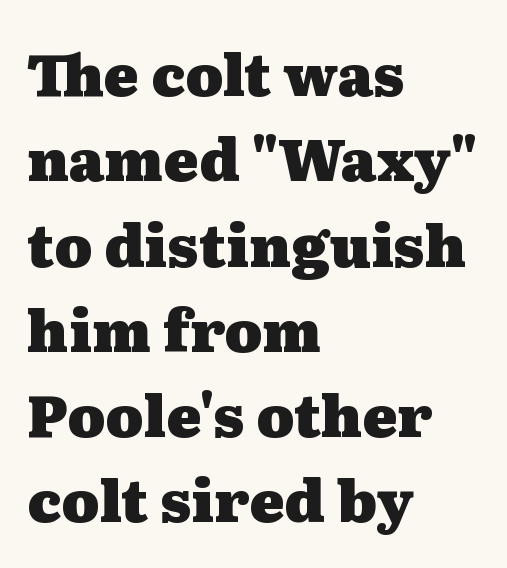
Q: Is the text bold? A: Yes.
Q: Is the text italic (slanted)? A: No, it is upright.
Q: Is the typeface a serif or a sans-serif typeface? A: Serif.
Q: Is the text underlined? A: No.
Q: How is the paragraph aligned? A: Left-aligned.
Q: Is the spacing between letters normal or unusually wide? A: Normal.
Q: Is the spacing between lines tight, normal or loose? A: Normal.
Q: Width (condensed, normal, or wide)? A: Wide.
Q: Stroke contrast? A: Medium.
Q: x-height? A: Medium.
Q: Monospaced? A: No.
